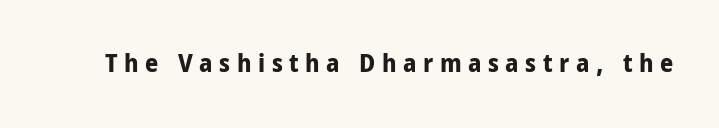
The image shows 26 px bold type, upright; set unusually wide letter spacing (+0.25 em), not underlined.
